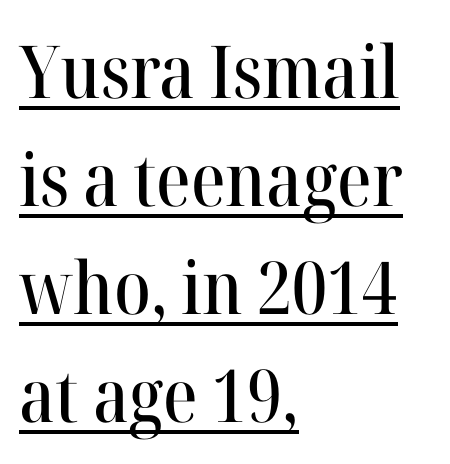
Q: Is the text italic (slanted)? A: No, it is upright.
Q: Is the typeface a serif or a sans-serif typeface? A: Serif.
Q: Is the text underlined? A: Yes.
Q: How is the paragraph aligned? A: Left-aligned.
Q: Is the spacing between letters normal or unusually wide? A: Normal.
Q: Is the spacing between lines tight, normal or loose? A: Normal.
Q: Width (condensed, normal, or wide)? A: Normal.
Q: Stroke contrast? A: High.
Q: x-height? A: Medium.
Q: Monospaced? A: No.
